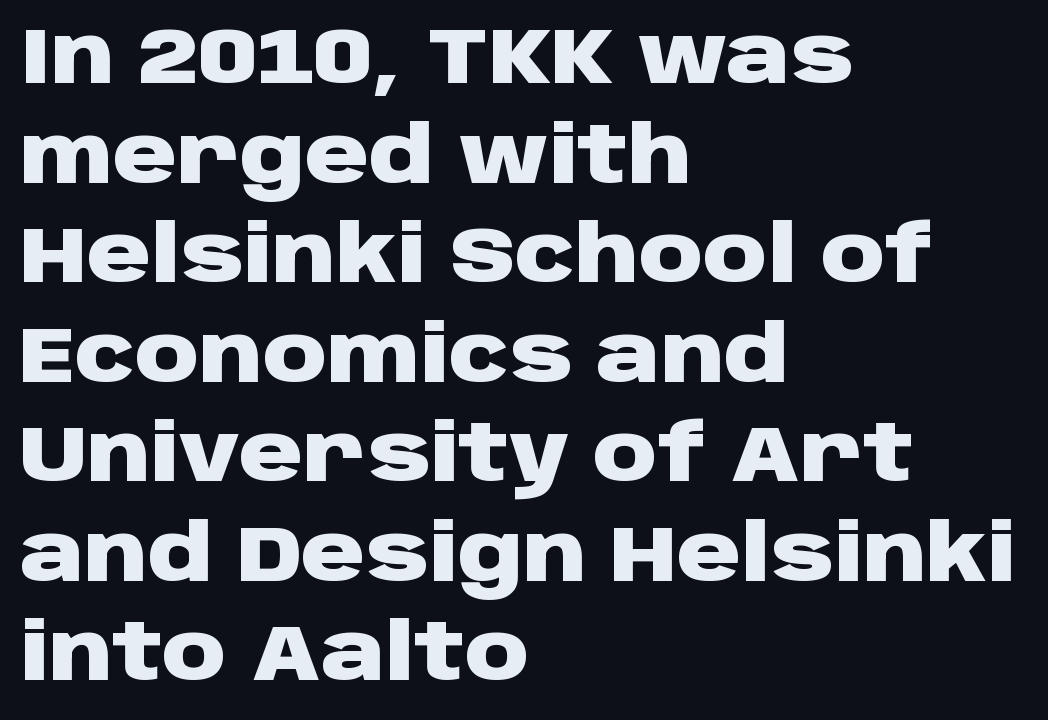
The image shows 79 px heavy, wide sans-serif type, upright; set left-aligned, normal line spacing (1.26x), normal letter spacing, not underlined; low stroke contrast and a large x-height.
